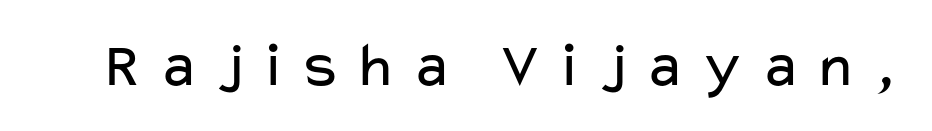
Stroke mass is kept to a normal reading level or below. Ascenders rise straight up at ninety degrees. Honestly, there is no underline to notice here at all. The typeface chosen for these lines omits serifs. Character widths vary here, with narrow letters taking less room than wide ones.
